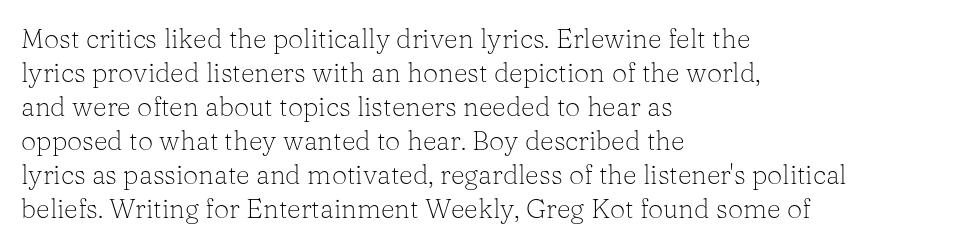
The image shows 27 px text type, upright; set left-aligned, normal line spacing (1.26x), normal letter spacing, not underlined.
